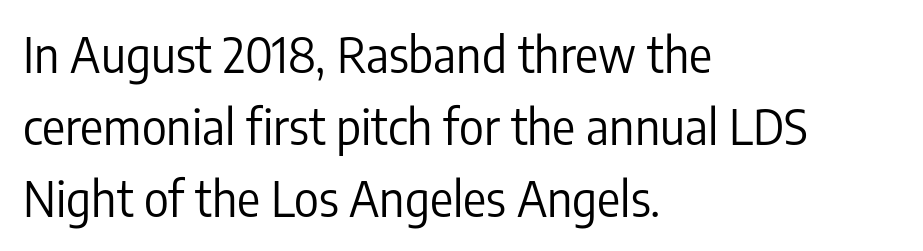
{"serif": "no", "italic": "no", "bold": "no", "weight": "regular", "width": "condensed", "stroke_contrast": "low", "x_height": "medium", "monospaced": "no", "underline": "no", "align": "left", "line_spacing": "normal", "line_spacing_ratio": 1.5, "letter_spacing": "normal", "letter_spacing_em": 0.0, "glyph_px": 48}
